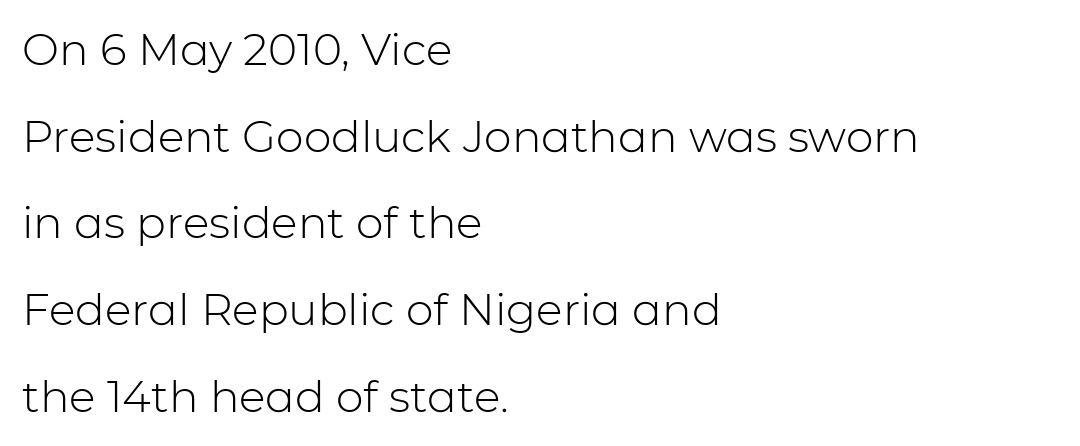
{"serif": "no", "italic": "no", "bold": "no", "weight": "light", "width": "normal", "stroke_contrast": "low", "x_height": "medium", "monospaced": "no", "underline": "no", "align": "left", "line_spacing": "loose", "line_spacing_ratio": 1.97, "letter_spacing": "normal", "letter_spacing_em": 0.0, "glyph_px": 44}
